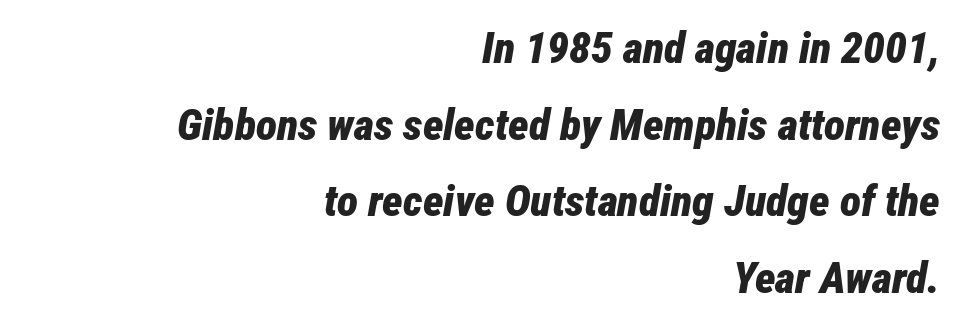
{"italic": "yes", "lean": "right", "slant_degrees": 12, "bold": "yes", "weight": "bold", "width": "condensed", "stroke_contrast": "low", "x_height": "medium", "monospaced": "no", "underline": "no", "align": "right", "line_spacing_ratio": 1.74, "letter_spacing": "normal", "letter_spacing_em": 0.0, "glyph_px": 44}
